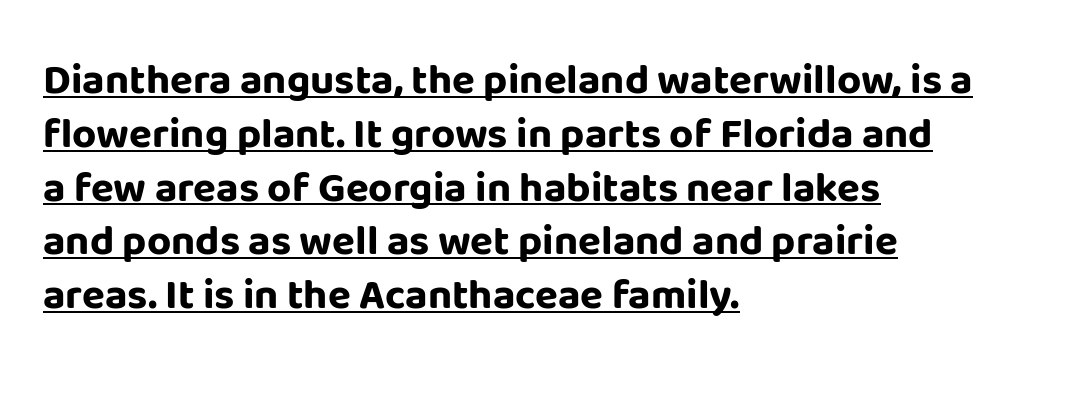
The image shows 42 px bold sans-serif type, upright; set left-aligned, normal line spacing (1.28x), normal letter spacing, underlined; low stroke contrast and a large x-height.
